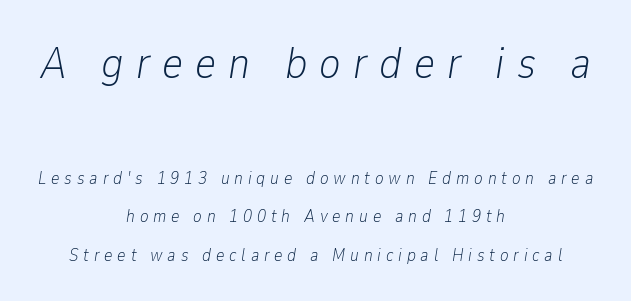
{"italic": "yes", "lean": "right", "slant_degrees": 9, "bold": "no", "weight": "light", "width": "condensed", "stroke_contrast": "low", "x_height": "medium", "monospaced": "no", "underline": "no", "align": "center", "line_spacing": "loose", "line_spacing_ratio": 2.15, "letter_spacing": "wide", "letter_spacing_em": 0.27, "larger_block": "first", "size_ratio": 2.5, "glyph_px": 45}
